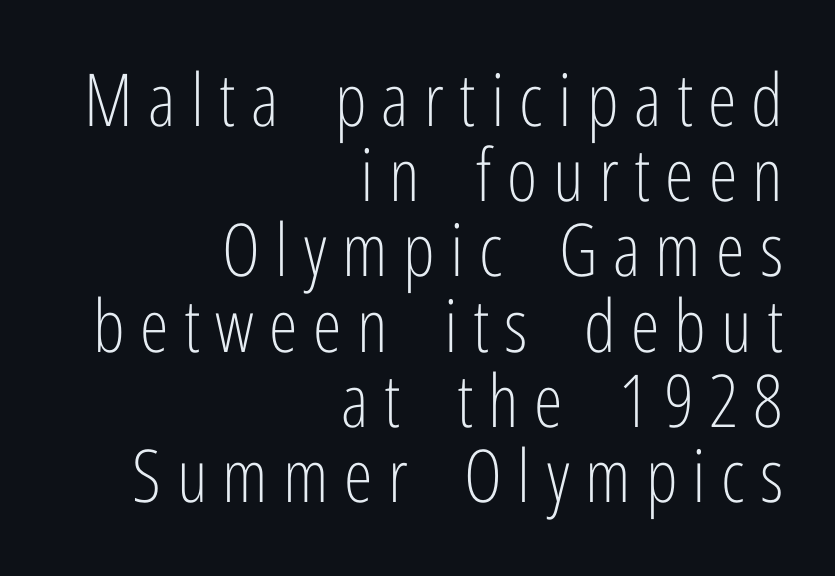
The typesetter chose a ragged-left arrangement here. Each letter's strokes conclude bluntly, with no projecting serifs. No extra ink here — the face is not bold. Vertically, the passage feels compressed, each row crowding the next. Tracking value appears strongly positive — letters spread wide.
